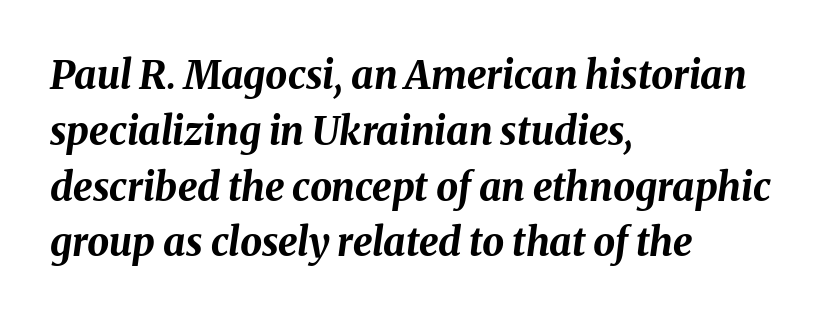
The image shows 39 px bold type, italic (leaning right); set left-aligned, normal line spacing (1.43x), normal letter spacing, not underlined; medium stroke contrast and a medium x-height.
